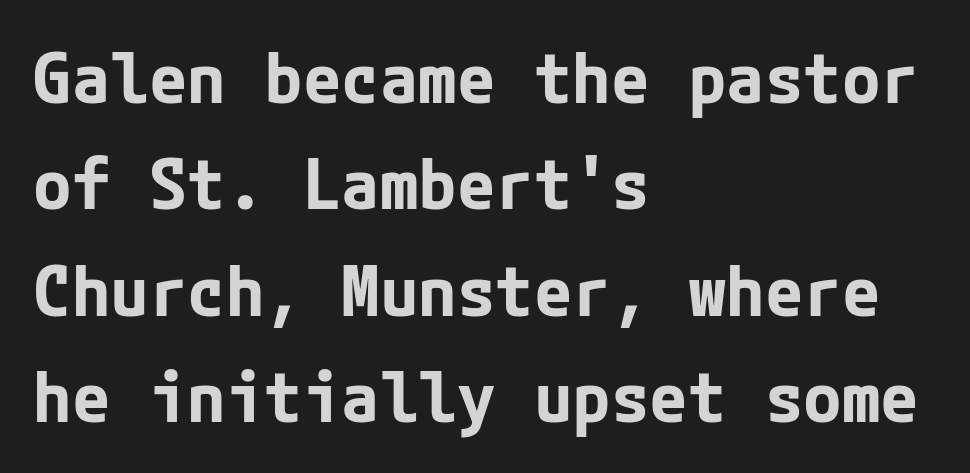
{"serif": "no", "italic": "no", "bold": "yes", "weight": "bold", "width": "normal", "stroke_contrast": "low", "x_height": "medium", "underline": "no", "align": "left", "line_spacing": "normal", "line_spacing_ratio": 1.52, "letter_spacing": "normal", "letter_spacing_em": 0.0, "glyph_px": 70}
